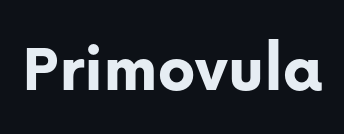
The image shows 70 px bold sans-serif type, upright; set normal letter spacing, not underlined; low stroke contrast and a medium x-height.
